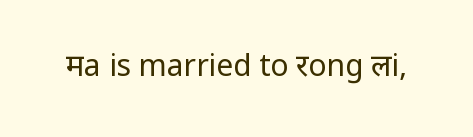
The image shows 30 px regular-weight, condensed sans-serif type, upright; set normal letter spacing, not underlined; low stroke contrast and a large x-height.
